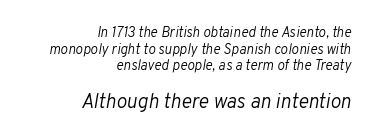
On a weight scale, this lands at 450 or below. Any mark beneath the type? The region is blank. What stands out about the letter spacing? Nothing — it is the standard amount. Is the type slanted? Yes — the strokes lean at a clear angle. Look at the glyph heights: the lower group is clearly the bigger setting.
